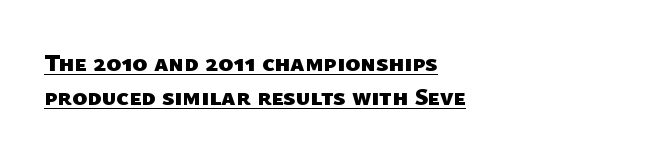
The image shows 25 px bold type; set left-aligned, normal line spacing (1.38x), normal letter spacing, underlined.
